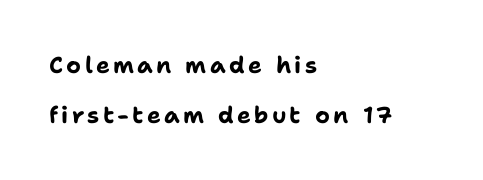
{"italic": "no", "bold": "yes", "underline": "no", "align": "left", "line_spacing": "loose", "line_spacing_ratio": 2.16, "glyph_px": 23}
